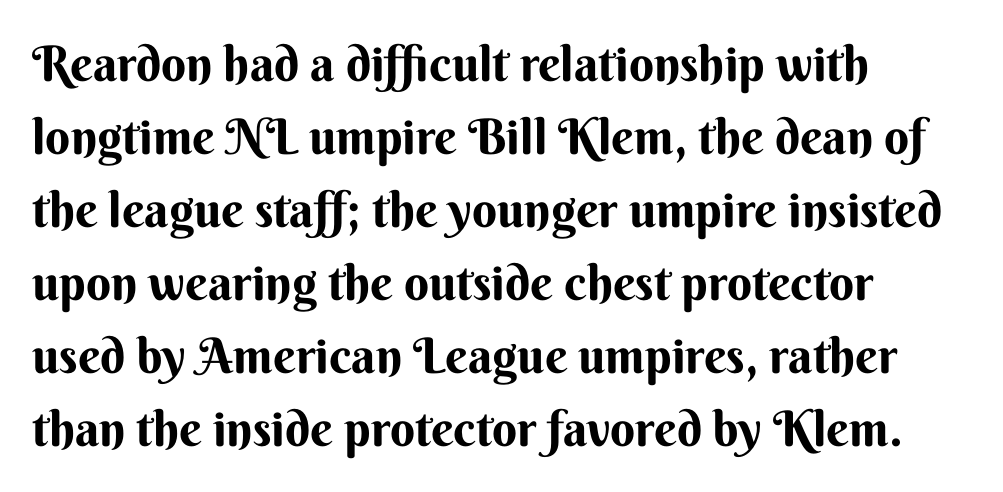
The image shows 49 px bold sans-serif type, upright; set left-aligned, normal line spacing (1.49x), normal letter spacing, not underlined; medium stroke contrast and a small x-height.
